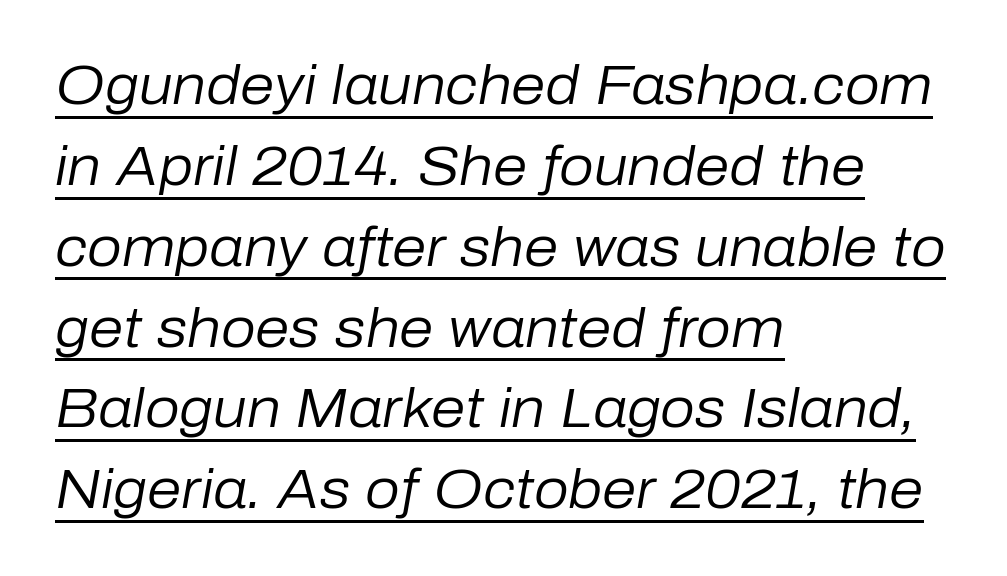
Q: Is the text bold? A: No.
Q: Is the text italic (slanted)? A: Yes, it leans right by about 10 degrees.
Q: Is the text underlined? A: Yes.
Q: How is the paragraph aligned? A: Left-aligned.
Q: Is the spacing between letters normal or unusually wide? A: Normal.
Q: Is the spacing between lines tight, normal or loose? A: Normal.
Q: Width (condensed, normal, or wide)? A: Normal.
Q: Stroke contrast? A: Low.
Q: x-height? A: Medium.
Q: Monospaced? A: No.
